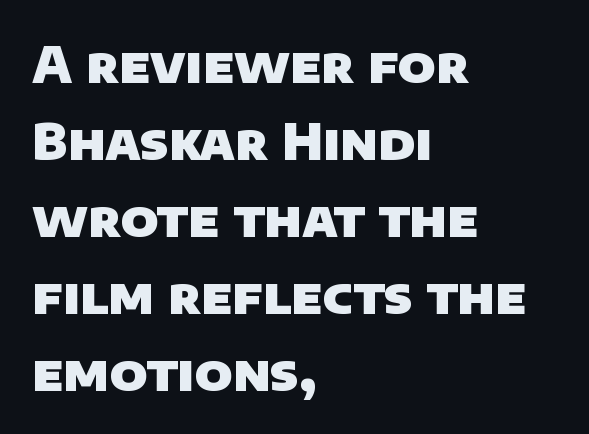
The image shows 49 px heavy sans-serif type; set left-aligned, normal line spacing (1.57x), normal letter spacing, not underlined; low stroke contrast and a large x-height.
